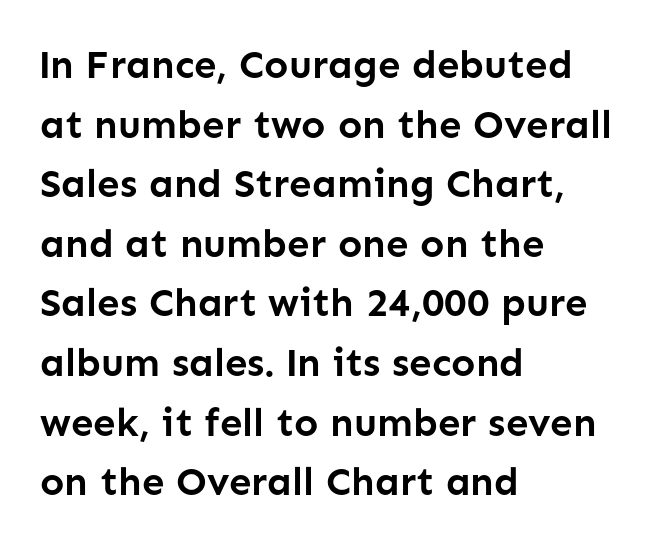
The letters stand straight up with perfectly vertical stems. A bare baseline throughout the passage. The face used here is rendered with its standard letterfit. One-word summary of the alignment: left. The letters advance in unequal steps, a hallmark of proportional type.
